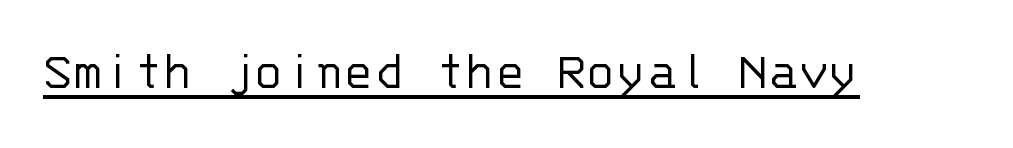
Tracking value appears to be zero — textbook default spacing. Does the lettering tilt? It doesn't — this is upright. The strokes are not fattened; the text isn't bold. Every character here occupies the same horizontal width, giving the sample a typewriter-like rhythm. Each letter's strokes conclude bluntly, with no projecting serifs. Is there an underline? Yes — a line sits under the letters.
